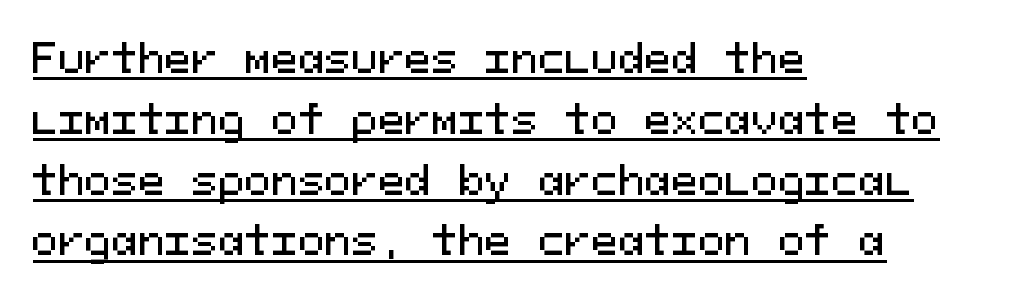
{"serif": "no", "italic": "no", "width": "normal", "stroke_contrast": "medium", "x_height": "medium", "monospaced": "yes", "underline": "yes", "align": "left", "line_spacing": "normal", "line_spacing_ratio": 1.52, "letter_spacing": "normal", "letter_spacing_em": 0.0, "glyph_px": 40}
